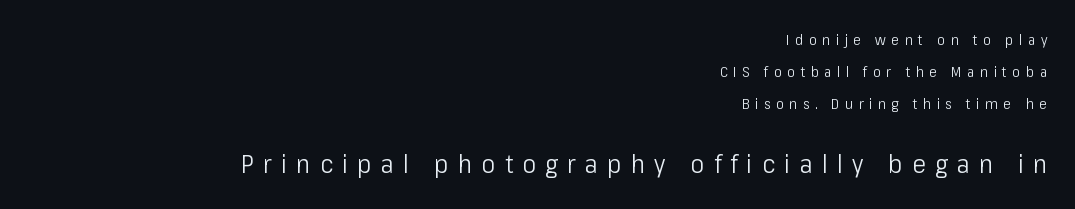
Q: Is the text bold? A: No.
Q: Is the text italic (slanted)? A: No, it is upright.
Q: Is the text underlined? A: No.
Q: How is the paragraph aligned? A: Right-aligned.
Q: Is the spacing between letters normal or unusually wide? A: Unusually wide.
Q: Is the spacing between lines tight, normal or loose? A: Loose.
Q: Which block of text is set in a larger size, the first (top) or the second (bottom)? A: The second (bottom) one.
